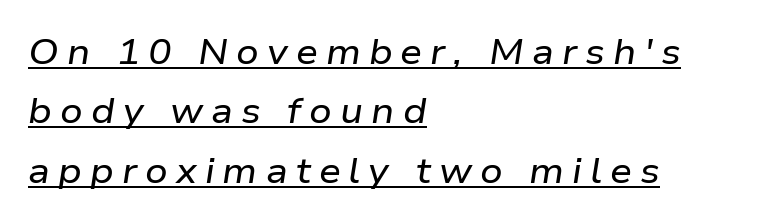
Q: Is the text italic (slanted)? A: Yes, it leans right by about 9 degrees.
Q: Is the text underlined? A: Yes.
Q: How is the paragraph aligned? A: Left-aligned.
Q: Is the spacing between letters normal or unusually wide? A: Unusually wide.
Q: Is the spacing between lines tight, normal or loose? A: Normal.
Q: Width (condensed, normal, or wide)? A: Wide.
Q: Stroke contrast? A: Low.
Q: x-height? A: Medium.
Q: Monospaced? A: No.
